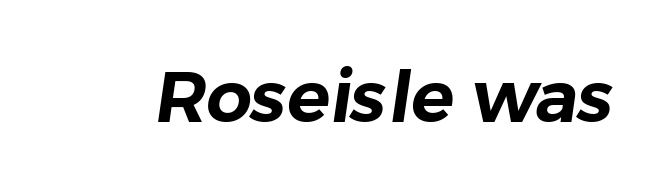
Quick note: underline off. To sum up the face: it is a sans, with no serifs. The face used here is proportionally spaced, like ordinary book or web type. You could call the tracking neutral — neither tight nor loose.
